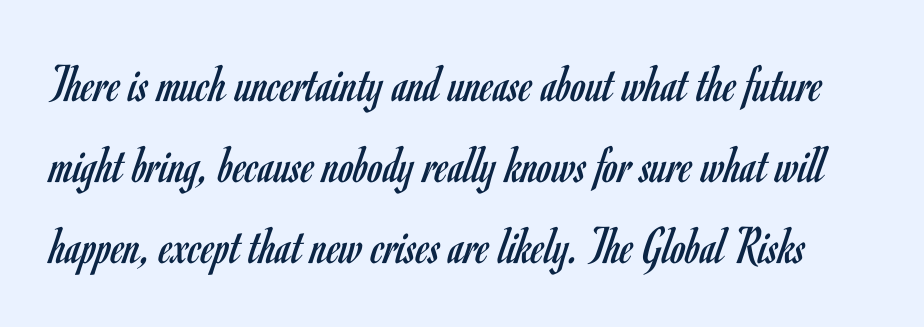
Q: Is the text bold? A: No.
Q: Is the text italic (slanted)? A: Yes.
Q: Is the typeface a serif or a sans-serif typeface? A: Sans-serif.
Q: Is the text underlined? A: No.
Q: Is the spacing between letters normal or unusually wide? A: Normal.
Q: Is the spacing between lines tight, normal or loose? A: Normal.
Q: Width (condensed, normal, or wide)? A: Condensed.
Q: Stroke contrast? A: Low.
Q: x-height? A: Small.
Q: Monospaced? A: No.
